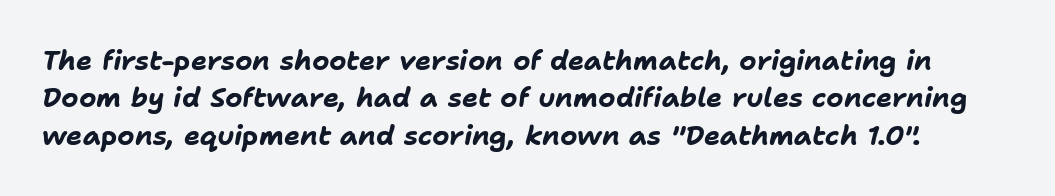
{"italic": "yes", "lean": "right", "slant_degrees": 11, "bold": "yes", "underline": "no", "line_spacing": "normal", "line_spacing_ratio": 1.38, "letter_spacing": "normal", "letter_spacing_em": 0.0, "glyph_px": 27}
